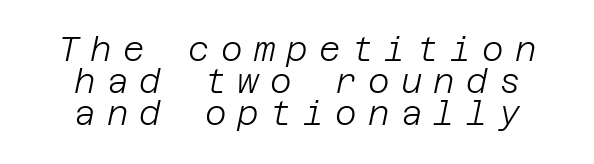
{"italic": "yes", "lean": "right", "slant_degrees": 12, "bold": "no", "weight": "light", "width": "normal", "stroke_contrast": "low", "x_height": "large", "underline": "no", "align": "center", "line_spacing": "tight", "line_spacing_ratio": 0.97, "letter_spacing": "wide", "letter_spacing_em": 0.34, "glyph_px": 33}
